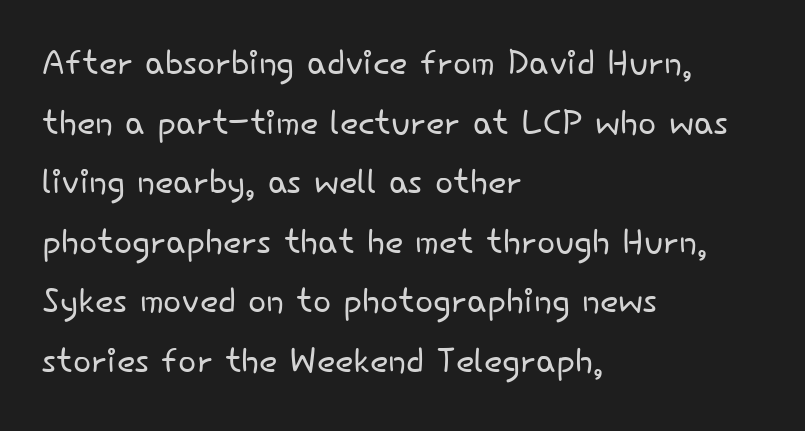
Q: Is the text bold? A: No.
Q: Is the text italic (slanted)? A: No, it is upright.
Q: Is the typeface a serif or a sans-serif typeface? A: Sans-serif.
Q: Is the text underlined? A: No.
Q: How is the paragraph aligned? A: Left-aligned.
Q: Is the spacing between letters normal or unusually wide? A: Normal.
Q: Width (condensed, normal, or wide)? A: Normal.
Q: Stroke contrast? A: Low.
Q: x-height? A: Small.
Q: Monospaced? A: No.
